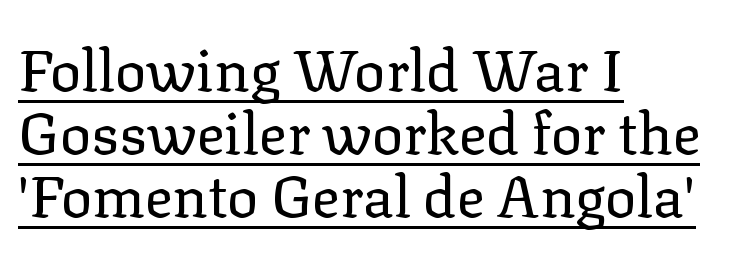
Q: Is the text bold? A: No.
Q: Is the text italic (slanted)? A: No, it is upright.
Q: Is the typeface a serif or a sans-serif typeface? A: Serif.
Q: Is the text underlined? A: Yes.
Q: How is the paragraph aligned? A: Left-aligned.
Q: Is the spacing between letters normal or unusually wide? A: Normal.
Q: Is the spacing between lines tight, normal or loose? A: Tight.
Q: Width (condensed, normal, or wide)? A: Normal.
Q: Stroke contrast? A: Low.
Q: x-height? A: Medium.
Q: Monospaced? A: No.
